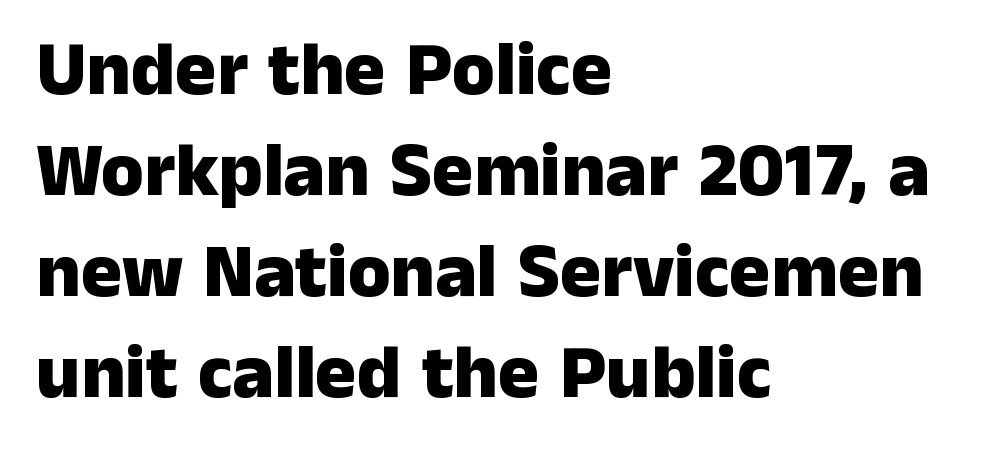
Q: Is the text bold? A: Yes.
Q: Is the text italic (slanted)? A: No, it is upright.
Q: Is the typeface a serif or a sans-serif typeface? A: Sans-serif.
Q: Is the text underlined? A: No.
Q: How is the paragraph aligned? A: Left-aligned.
Q: Is the spacing between letters normal or unusually wide? A: Normal.
Q: Is the spacing between lines tight, normal or loose? A: Normal.
Q: Width (condensed, normal, or wide)? A: Normal.
Q: Stroke contrast? A: Low.
Q: x-height? A: Medium.
Q: Monospaced? A: No.
